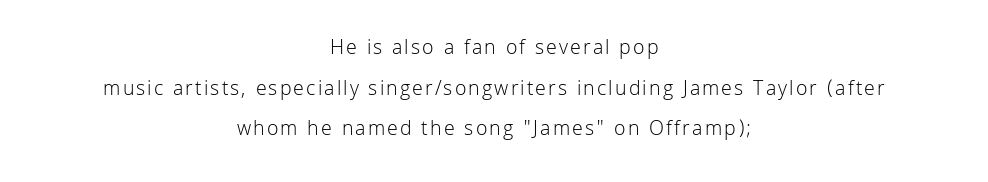
{"italic": "no", "bold": "no", "underline": "no", "align": "center", "line_spacing": "loose", "line_spacing_ratio": 1.94, "glyph_px": 21}
